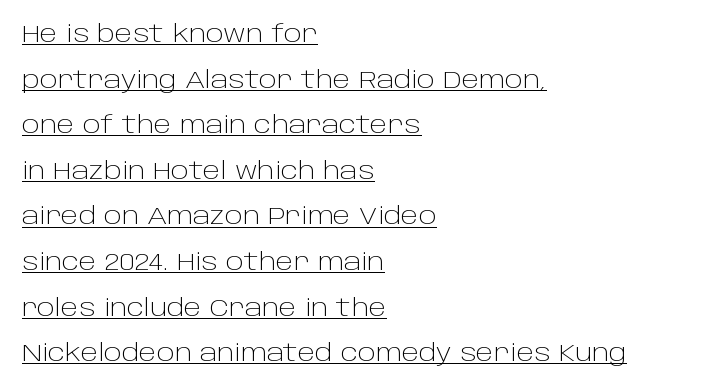
The image shows 24 px text type, upright; set left-aligned, loose line spacing (1.9x), normal letter spacing, underlined.
